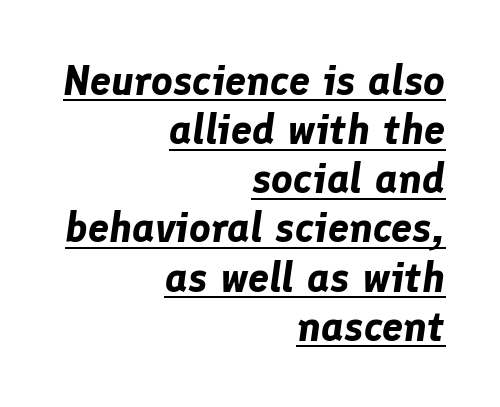
Q: Is the text bold? A: Yes.
Q: Is the text italic (slanted)? A: Yes, it leans right by about 8 degrees.
Q: Is the text underlined? A: Yes.
Q: How is the paragraph aligned? A: Right-aligned.
Q: Is the spacing between letters normal or unusually wide? A: Normal.
Q: Width (condensed, normal, or wide)? A: Normal.
Q: Stroke contrast? A: Low.
Q: x-height? A: Medium.
Q: Monospaced? A: No.
